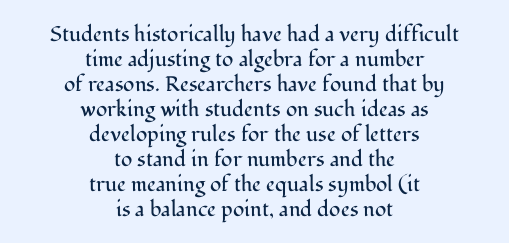
Q: Is the text bold? A: No.
Q: Is the text italic (slanted)? A: No, it is upright.
Q: Is the text underlined? A: No.
Q: How is the paragraph aligned? A: Centered.
Q: Is the spacing between letters normal or unusually wide? A: Normal.
